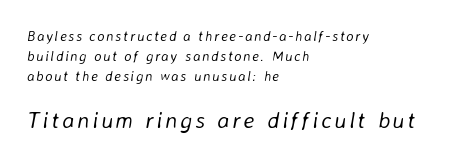
Q: Is the text bold? A: No.
Q: Is the text italic (slanted)? A: Yes, it leans right by about 8 degrees.
Q: Is the text underlined? A: No.
Q: How is the paragraph aligned? A: Left-aligned.
Q: Is the spacing between lines tight, normal or loose? A: Normal.
Q: Which block of text is set in a larger size, the first (top) or the second (bottom)? A: The second (bottom) one.
